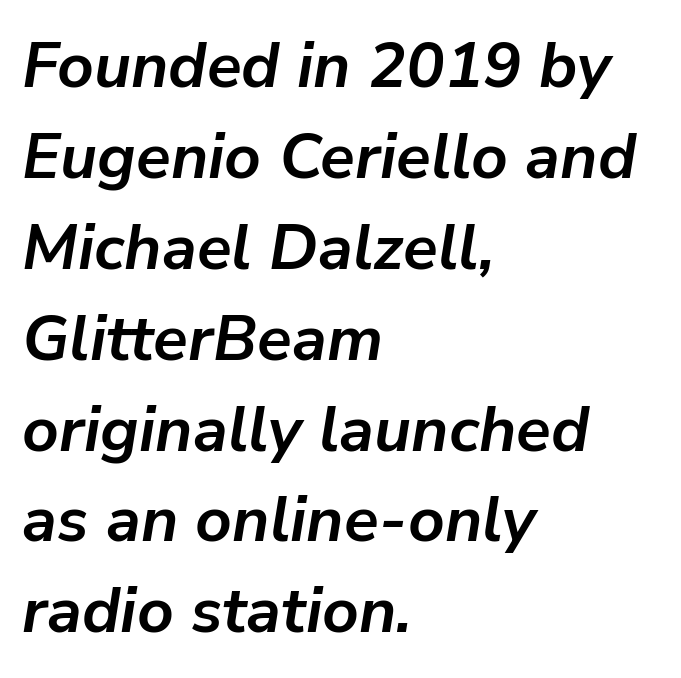
Q: Is the text bold? A: Yes.
Q: Is the text italic (slanted)? A: Yes, it leans right by about 9 degrees.
Q: Is the text underlined? A: No.
Q: How is the paragraph aligned? A: Left-aligned.
Q: Is the spacing between letters normal or unusually wide? A: Normal.
Q: Is the spacing between lines tight, normal or loose? A: Normal.
Q: Width (condensed, normal, or wide)? A: Normal.
Q: Stroke contrast? A: Low.
Q: x-height? A: Medium.
Q: Monospaced? A: No.
